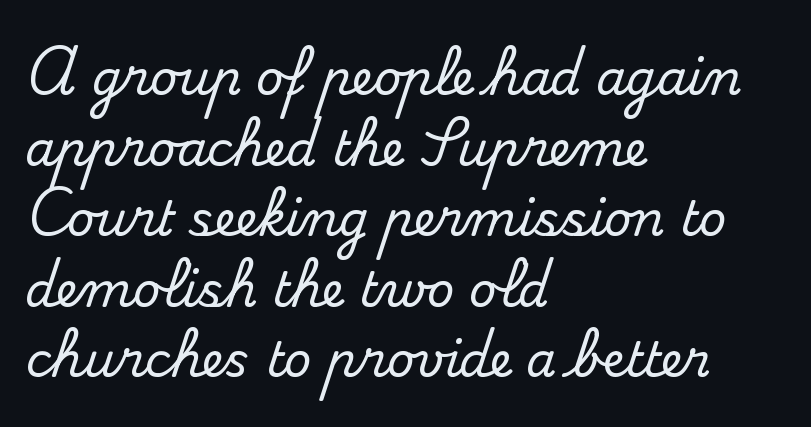
Q: Is the text italic (slanted)? A: Yes.
Q: Is the text underlined? A: No.
Q: How is the paragraph aligned? A: Left-aligned.
Q: Is the spacing between letters normal or unusually wide? A: Normal.
Q: Is the spacing between lines tight, normal or loose? A: Normal.
Q: Width (condensed, normal, or wide)? A: Normal.
Q: Stroke contrast? A: Medium.
Q: x-height? A: Small.
Q: Monospaced? A: No.
